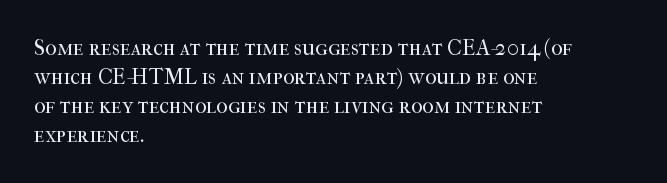
Q: Is the text bold? A: No.
Q: Is the text italic (slanted)? A: No, it is upright.
Q: Is the text underlined? A: No.
Q: How is the paragraph aligned? A: Left-aligned.
Q: Is the spacing between letters normal or unusually wide? A: Normal.
Q: Is the spacing between lines tight, normal or loose? A: Normal.
